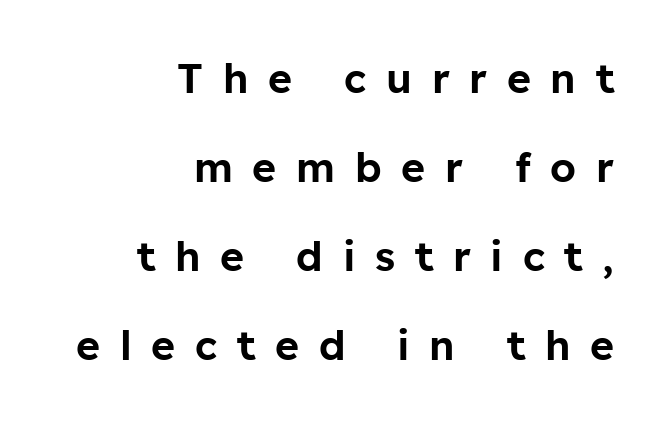
Q: Is the text italic (slanted)? A: No, it is upright.
Q: Is the typeface a serif or a sans-serif typeface? A: Sans-serif.
Q: Is the text underlined? A: No.
Q: How is the paragraph aligned? A: Right-aligned.
Q: Is the spacing between letters normal or unusually wide? A: Unusually wide.
Q: Is the spacing between lines tight, normal or loose? A: Loose.
Q: Width (condensed, normal, or wide)? A: Normal.
Q: Stroke contrast? A: Low.
Q: x-height? A: Medium.
Q: Monospaced? A: No.
